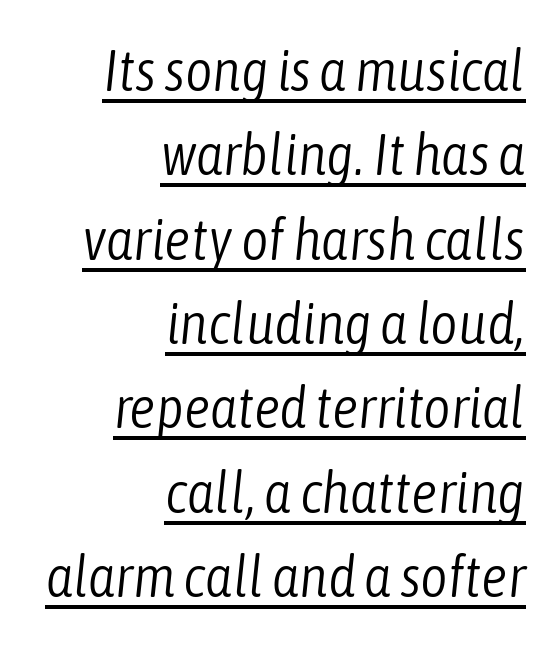
Q: Is the text bold? A: No.
Q: Is the text italic (slanted)? A: Yes, it leans right by about 6 degrees.
Q: Is the text underlined? A: Yes.
Q: How is the paragraph aligned? A: Right-aligned.
Q: Is the spacing between letters normal or unusually wide? A: Normal.
Q: Is the spacing between lines tight, normal or loose? A: Normal.
Q: Width (condensed, normal, or wide)? A: Condensed.
Q: Stroke contrast? A: Low.
Q: x-height? A: Medium.
Q: Monospaced? A: No.
